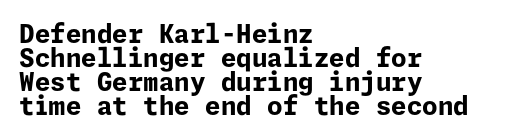
{"italic": "no", "bold": "yes", "underline": "no", "align": "left", "line_spacing": "tight", "line_spacing_ratio": 0.96, "letter_spacing": "normal", "letter_spacing_em": 0.0, "glyph_px": 25}
